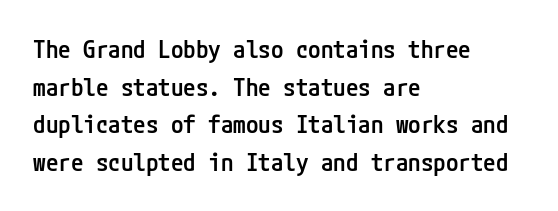
Q: Is the text bold? A: Semi-bold.
Q: Is the text italic (slanted)? A: No, it is upright.
Q: Is the text underlined? A: No.
Q: How is the paragraph aligned? A: Left-aligned.
Q: Is the spacing between letters normal or unusually wide? A: Normal.
Q: Is the spacing between lines tight, normal or loose? A: Normal.
